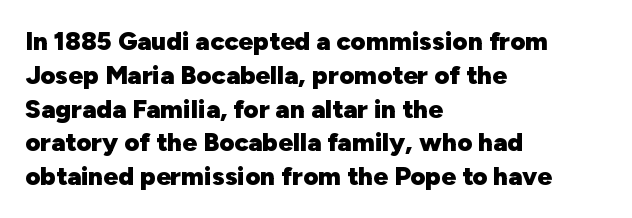
The image shows 26 px bold type, upright; set left-aligned, normal line spacing (1.3x), normal letter spacing, not underlined.
